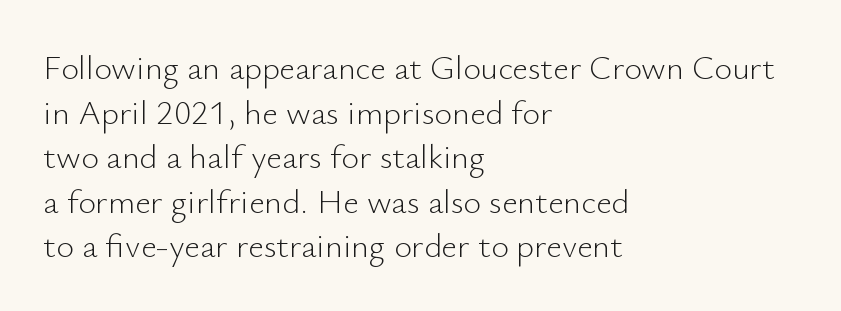
Glance below the letters and you will spot only blank space. Do the characters align in a grid? No, the font is proportional. Does the lettering tilt? It doesn't — this is upright. Students, observe: this is what conventionally led text looks like.
